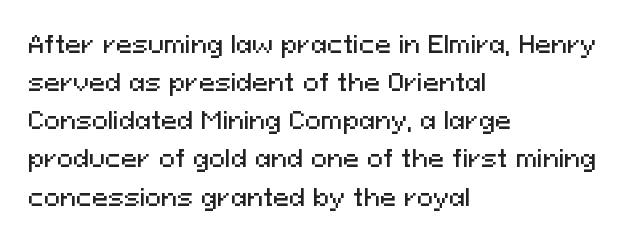
Q: Is the text italic (slanted)? A: No, it is upright.
Q: Is the text underlined? A: No.
Q: How is the paragraph aligned? A: Left-aligned.
Q: Is the spacing between letters normal or unusually wide? A: Normal.
Q: Is the spacing between lines tight, normal or loose? A: Normal.
